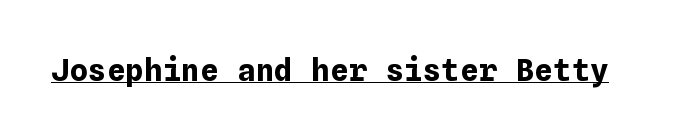
{"italic": "no", "bold": "yes", "weight": "bold", "width": "normal", "stroke_contrast": "low", "x_height": "medium", "underline": "yes", "letter_spacing": "normal", "letter_spacing_em": 0.0, "glyph_px": 31}
